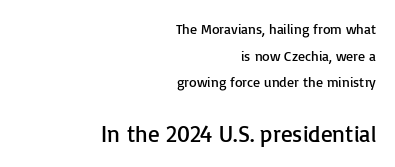
The image shows 23 px text type, upright; set right-aligned, loose line spacing (1.91x), normal letter spacing, not underlined; the second (bottom) block is 1.64x larger.
